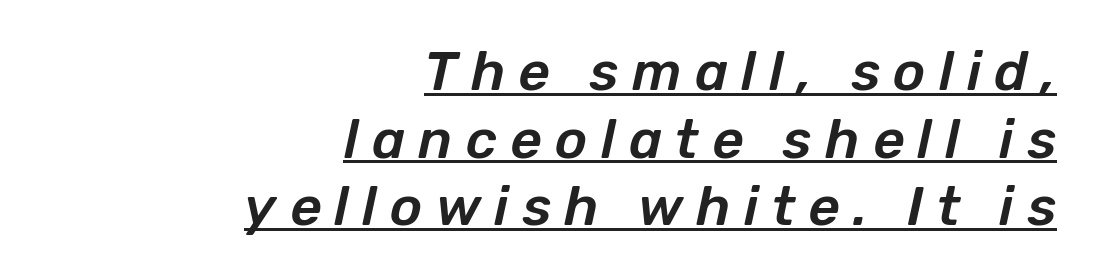
Caption: multi-line text, flush right, ragged left. The letters are slanted; this is an italic face. What stands out about the letter spacing? Its width — letters are far apart. Proportional: the letters do not fall into vertical columns.
